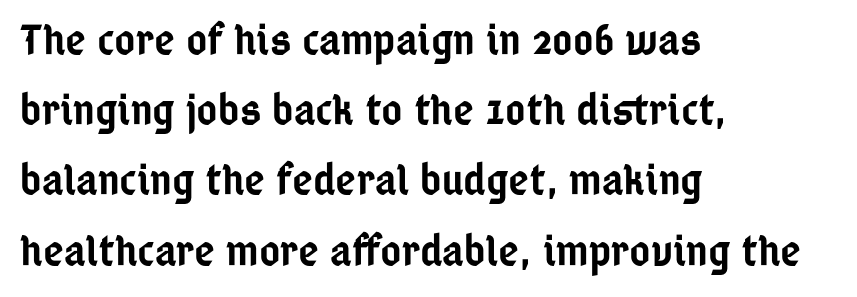
No extra tracking has been applied to these lines. Look at the stroke-to-counter ratio: somewhat heavy, a semibold. Successive baselines arrive at the customary interval. The characters display no serif detailing; their extremities are plain.
